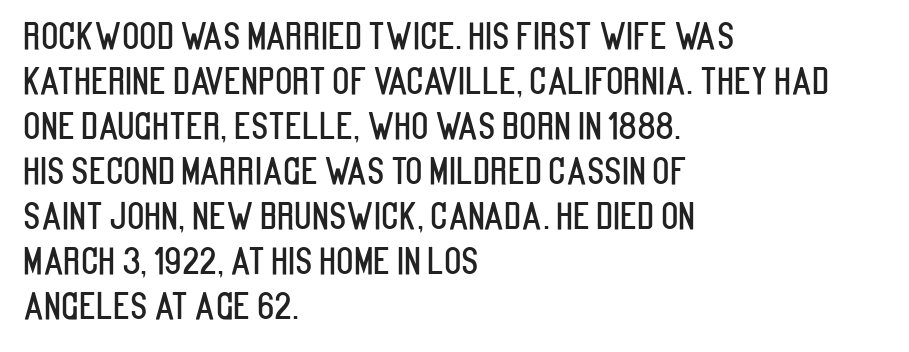
Q: Is the text italic (slanted)? A: No, it is upright.
Q: Is the typeface a serif or a sans-serif typeface? A: Sans-serif.
Q: Is the text underlined? A: No.
Q: How is the paragraph aligned? A: Left-aligned.
Q: Is the spacing between letters normal or unusually wide? A: Normal.
Q: Is the spacing between lines tight, normal or loose? A: Normal.
Q: Width (condensed, normal, or wide)? A: Condensed.
Q: Stroke contrast? A: Low.
Q: x-height? A: Large.
Q: Monospaced? A: No.
